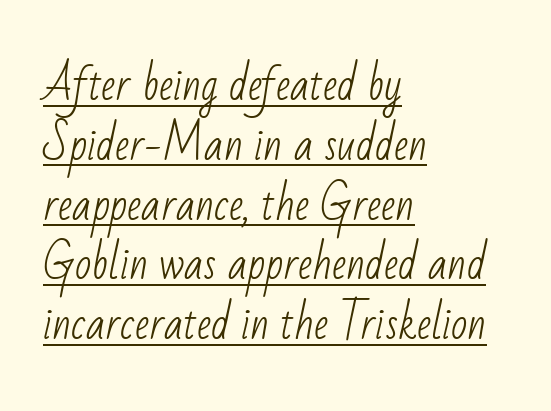
Q: Is the text bold? A: No.
Q: Is the typeface a serif or a sans-serif typeface? A: Sans-serif.
Q: Is the text underlined? A: Yes.
Q: How is the paragraph aligned? A: Left-aligned.
Q: Is the spacing between letters normal or unusually wide? A: Normal.
Q: Is the spacing between lines tight, normal or loose? A: Normal.
Q: Width (condensed, normal, or wide)? A: Condensed.
Q: Stroke contrast? A: Low.
Q: x-height? A: Small.
Q: Monospaced? A: No.
